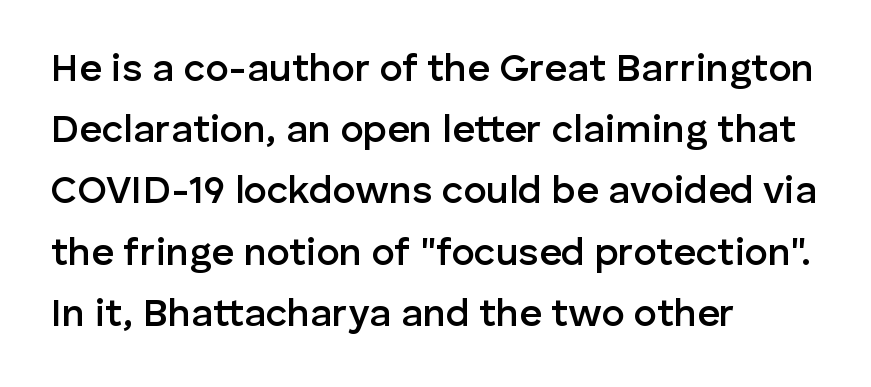
The image shows 39 px semibold sans-serif type, upright; set left-aligned, normal line spacing (1.57x), normal letter spacing, not underlined; low stroke contrast and a medium x-height.
